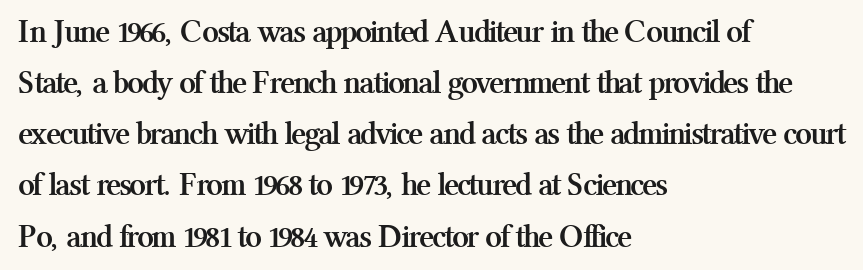
Each letter's strokes conclude with small projecting serifs. Do the letters lean? They stand straight. The passage is arranged the way most books set body copy — flush left. Here the designer chose a conventional face with non-uniform glyph widths.
